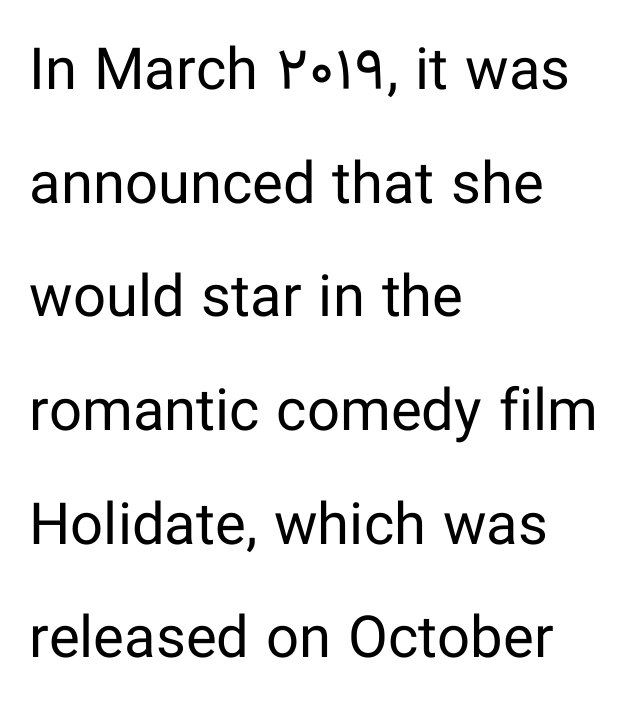
The space beneath each line is pristine and unruled. Note the varied advance widths — an 'i' is clearly narrower than an 'm'. No heavy texture on the line: the type isn't bold. Each letter's strokes conclude bluntly, with no projecting serifs.
